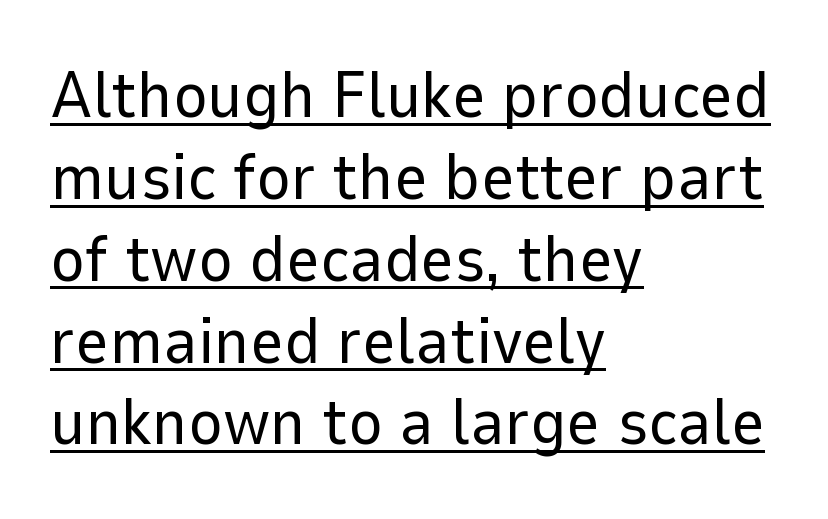
{"serif": "no", "italic": "no", "bold": "no", "weight": "regular", "width": "normal", "stroke_contrast": "low", "x_height": "medium", "monospaced": "no", "underline": "yes", "align": "left", "line_spacing_ratio": 1.24, "letter_spacing": "normal", "letter_spacing_em": 0.0, "glyph_px": 66}
